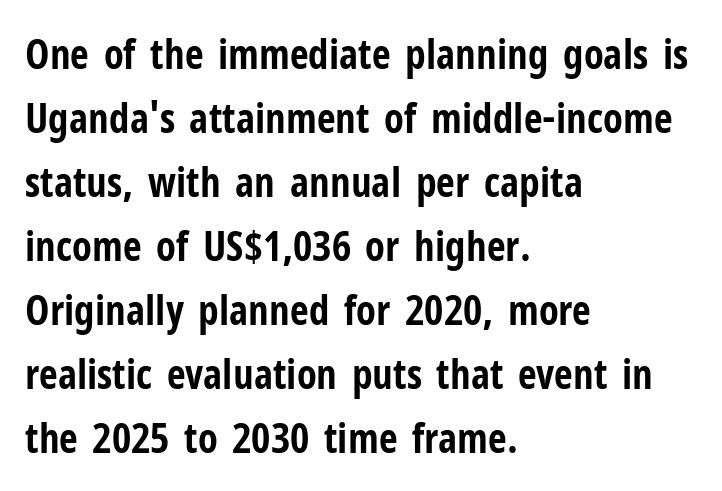
Q: Is the text bold? A: Yes.
Q: Is the text italic (slanted)? A: No, it is upright.
Q: Is the typeface a serif or a sans-serif typeface? A: Sans-serif.
Q: Is the text underlined? A: No.
Q: How is the paragraph aligned? A: Left-aligned.
Q: Is the spacing between letters normal or unusually wide? A: Normal.
Q: Is the spacing between lines tight, normal or loose? A: Normal.
Q: Width (condensed, normal, or wide)? A: Condensed.
Q: Stroke contrast? A: Low.
Q: x-height? A: Medium.
Q: Monospaced? A: No.
